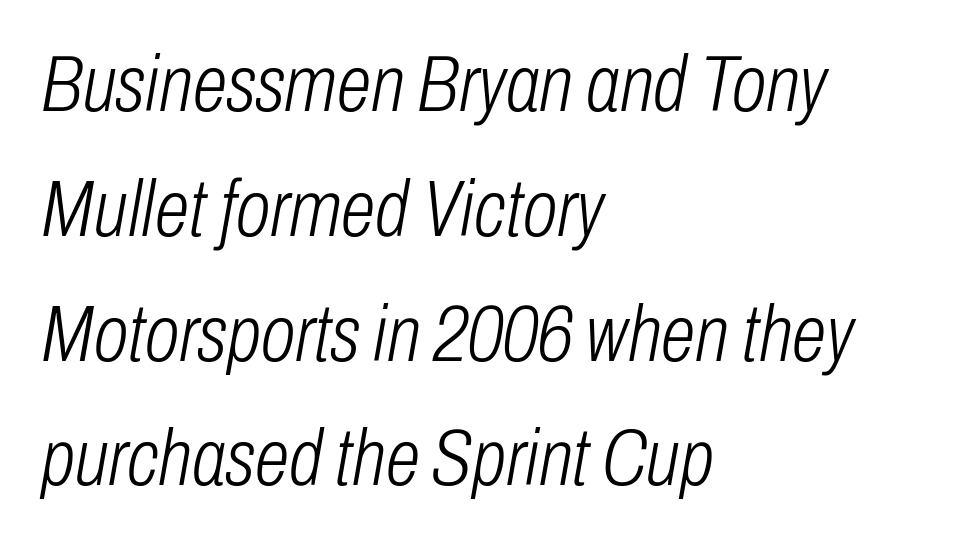
All the whitespace from short lines collects on the right. The letters advance in unequal steps, a hallmark of proportional type. If you drew a line through each stem, it would be angled. Ink coverage per letter is moderate at most. These lines keep a tight, regular rhythm from letter to letter. Any mark beneath the type? The region is blank.
